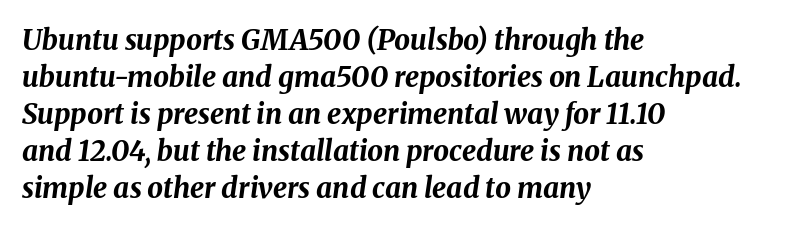
{"italic": "yes", "lean": "right", "slant_degrees": 8, "bold": "yes", "weight": "bold", "width": "normal", "stroke_contrast": "medium", "x_height": "medium", "monospaced": "no", "underline": "no", "align": "left", "line_spacing": "normal", "line_spacing_ratio": 1.32, "letter_spacing": "normal", "letter_spacing_em": 0.0, "glyph_px": 28}
